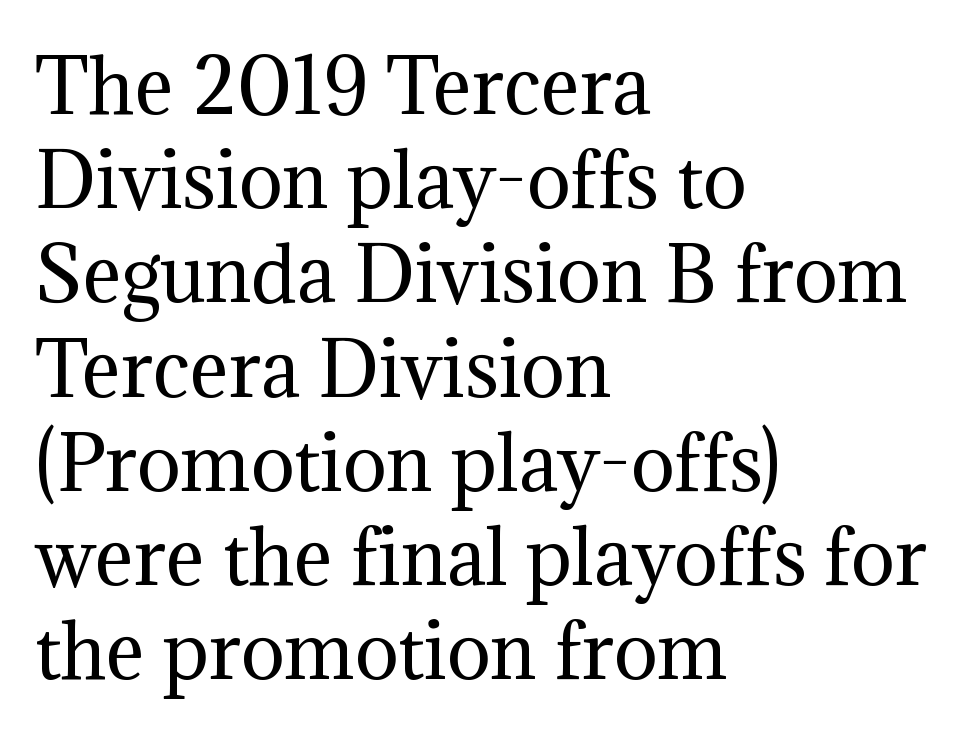
The image shows 73 px regular-weight serif type, upright; set left-aligned, normal line spacing (1.29x), normal letter spacing, not underlined; medium stroke contrast and a medium x-height.
